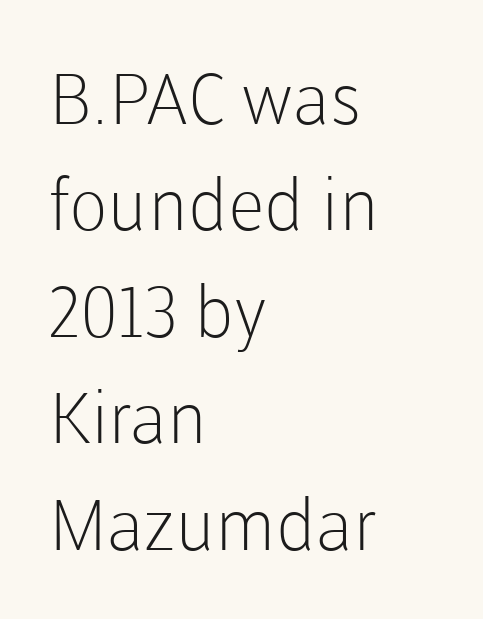
{"serif": "no", "italic": "no", "bold": "no", "weight": "light", "width": "normal", "stroke_contrast": "low", "x_height": "medium", "monospaced": "no", "underline": "no", "align": "left", "line_spacing": "normal", "line_spacing_ratio": 1.5, "letter_spacing": "normal", "letter_spacing_em": 0.0, "glyph_px": 71}
